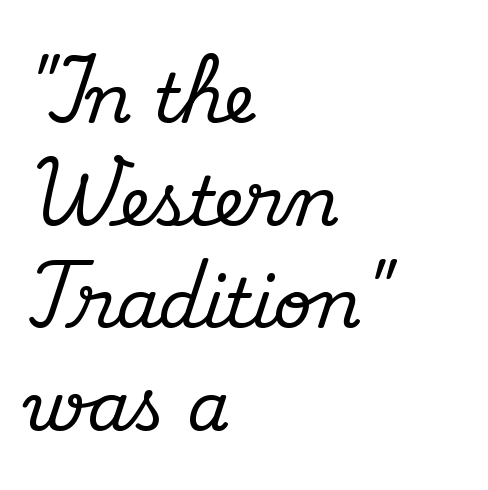
Note the varied advance widths — an 'i' is clearly narrower than an 'm'. The leading is moderate, giving the passage an even texture. The gaps between neighbouring characters are ordinary and unremarkable. These lines are composed in type with serifs.
